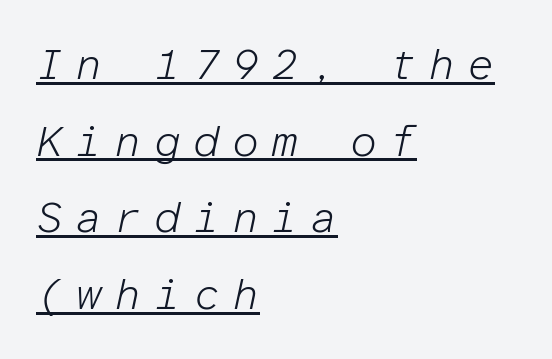
{"italic": "yes", "lean": "right", "slant_degrees": 12, "bold": "no", "weight": "light", "width": "normal", "stroke_contrast": "low", "x_height": "medium", "monospaced": "yes", "underline": "yes", "align": "left", "line_spacing_ratio": 1.78, "letter_spacing": "wide", "letter_spacing_em": 0.28, "glyph_px": 43}
